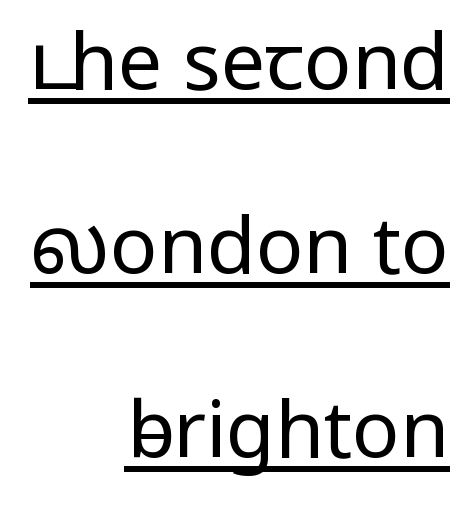
This is sans-serif lettering, the kind often seen on screens and signage. Each line ends at the same right margin while the left side varies. Nobody touched the tracking dial on this one. You could not count columns in this text — the font is proportionally spaced. Leading is clearly above the norm, producing a sparse column.
